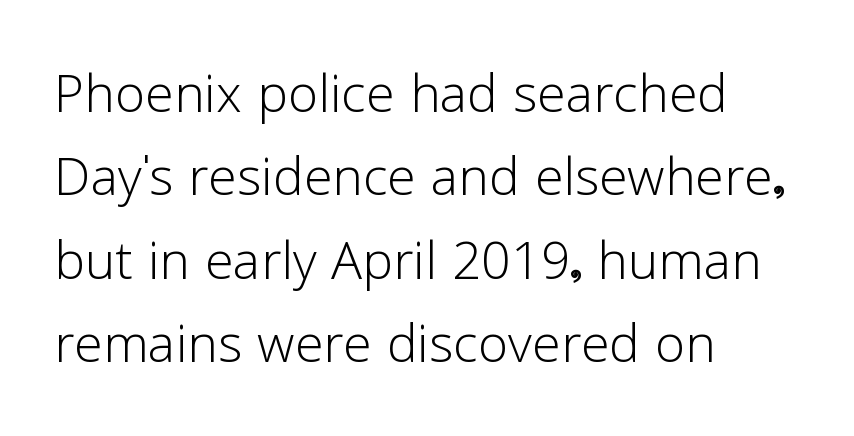
{"serif": "no", "italic": "no", "bold": "no", "weight": "light", "width": "normal", "stroke_contrast": "low", "x_height": "medium", "monospaced": "no", "underline": "no", "align": "left", "line_spacing_ratio": 1.21, "letter_spacing": "normal", "letter_spacing_em": 0.0, "glyph_px": 69}
